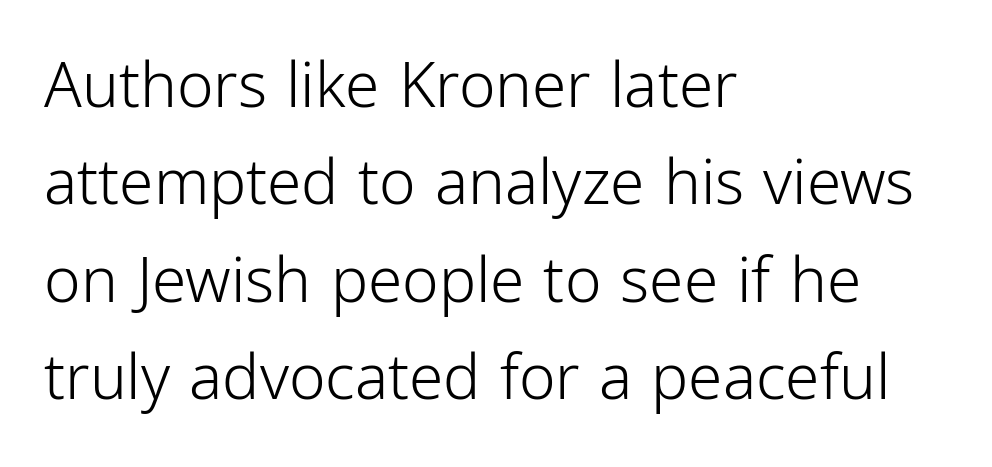
{"serif": "no", "italic": "no", "bold": "no", "weight": "light", "width": "condensed", "stroke_contrast": "low", "x_height": "medium", "monospaced": "no", "underline": "no", "align": "left", "line_spacing": "normal", "line_spacing_ratio": 1.57, "letter_spacing": "normal", "letter_spacing_em": 0.0, "glyph_px": 62}
